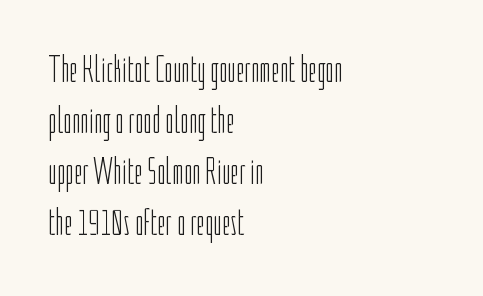
Q: Is the text bold? A: No.
Q: Is the text italic (slanted)? A: No, it is upright.
Q: Is the typeface a serif or a sans-serif typeface? A: Sans-serif.
Q: Is the text underlined? A: No.
Q: How is the paragraph aligned? A: Left-aligned.
Q: Is the spacing between letters normal or unusually wide? A: Normal.
Q: Is the spacing between lines tight, normal or loose? A: Normal.
Q: Width (condensed, normal, or wide)? A: Condensed.
Q: Stroke contrast? A: Low.
Q: x-height? A: Medium.
Q: Monospaced? A: No.
